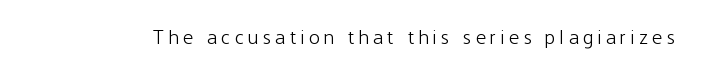
The image shows 20 px text type, upright; set unusually wide letter spacing (+0.23 em), not underlined.
